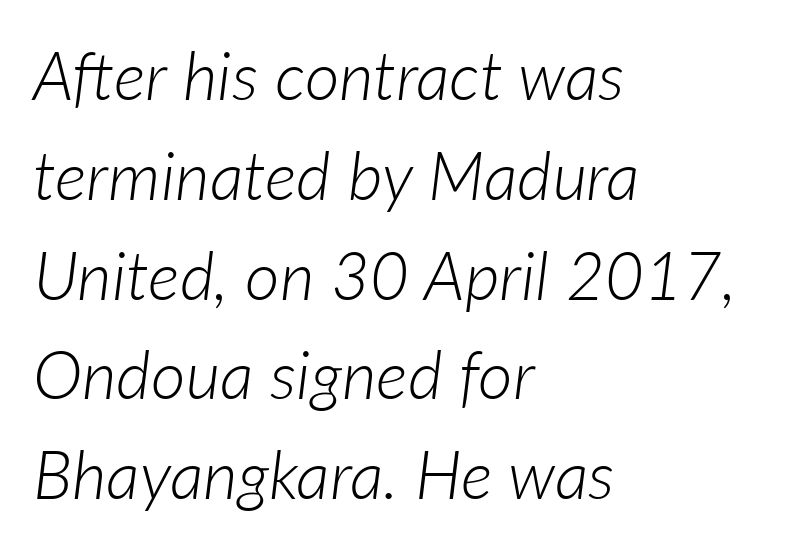
Q: Is the text bold? A: No.
Q: Is the text italic (slanted)? A: Yes, it leans right by about 7 degrees.
Q: Is the text underlined? A: No.
Q: How is the paragraph aligned? A: Left-aligned.
Q: Is the spacing between letters normal or unusually wide? A: Normal.
Q: Is the spacing between lines tight, normal or loose? A: Normal.
Q: Width (condensed, normal, or wide)? A: Normal.
Q: Stroke contrast? A: Low.
Q: x-height? A: Medium.
Q: Monospaced? A: No.
